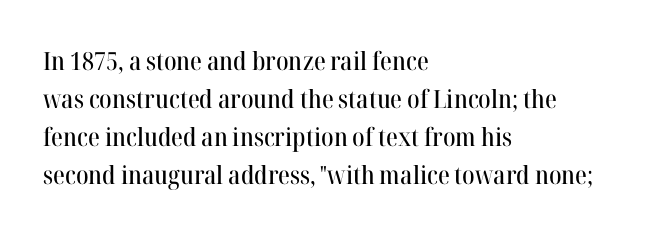
{"italic": "no", "underline": "no", "align": "left", "line_spacing": "normal", "line_spacing_ratio": 1.52, "letter_spacing": "normal", "letter_spacing_em": 0.0, "glyph_px": 25}
